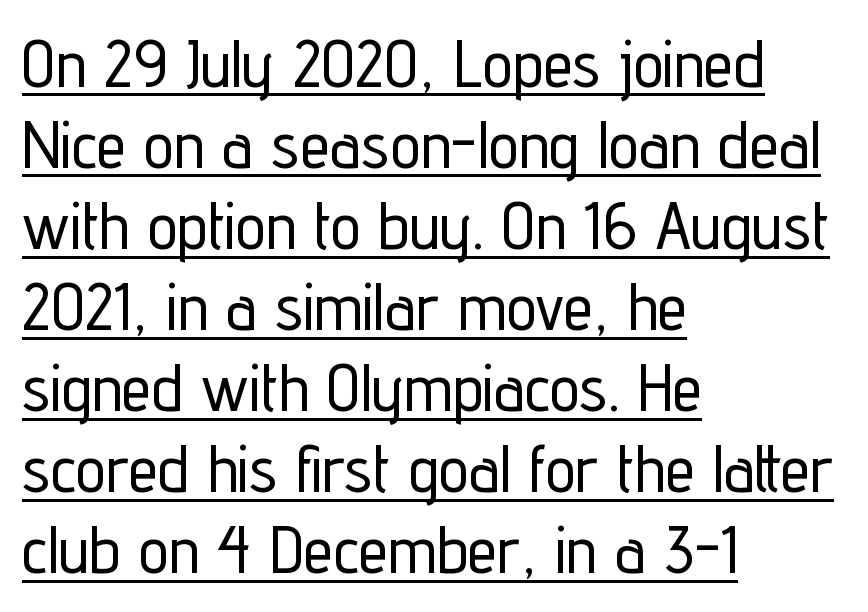
Q: Is the text italic (slanted)? A: No, it is upright.
Q: Is the typeface a serif or a sans-serif typeface? A: Sans-serif.
Q: Is the text underlined? A: Yes.
Q: How is the paragraph aligned? A: Left-aligned.
Q: Is the spacing between letters normal or unusually wide? A: Normal.
Q: Width (condensed, normal, or wide)? A: Condensed.
Q: Stroke contrast? A: Low.
Q: x-height? A: Medium.
Q: Monospaced? A: No.
